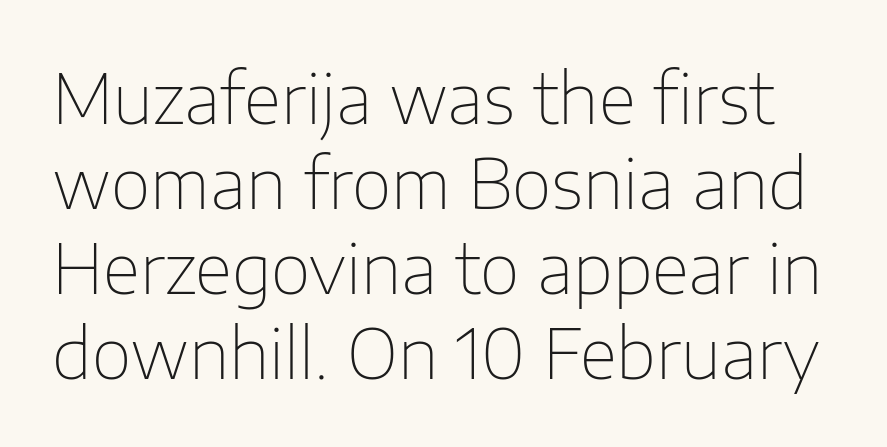
Q: Is the text bold? A: No.
Q: Is the text italic (slanted)? A: No, it is upright.
Q: Is the typeface a serif or a sans-serif typeface? A: Sans-serif.
Q: Is the text underlined? A: No.
Q: Is the spacing between letters normal or unusually wide? A: Normal.
Q: Width (condensed, normal, or wide)? A: Normal.
Q: Stroke contrast? A: Low.
Q: x-height? A: Medium.
Q: Monospaced? A: No.
